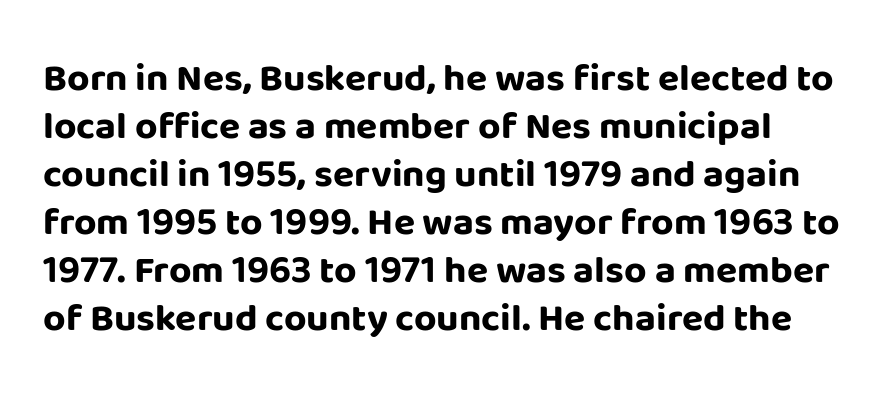
{"serif": "no", "italic": "no", "bold": "yes", "weight": "bold", "width": "normal", "stroke_contrast": "low", "x_height": "large", "monospaced": "no", "underline": "no", "align": "left", "line_spacing_ratio": 1.23, "letter_spacing": "normal", "letter_spacing_em": 0.0, "glyph_px": 39}
